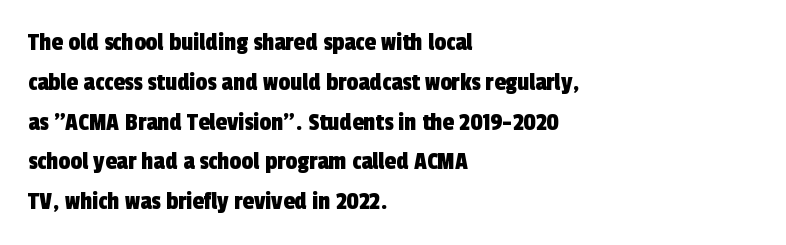
The image shows 26 px text type; set left-aligned, normal line spacing (1.53x), normal letter spacing, not underlined.
